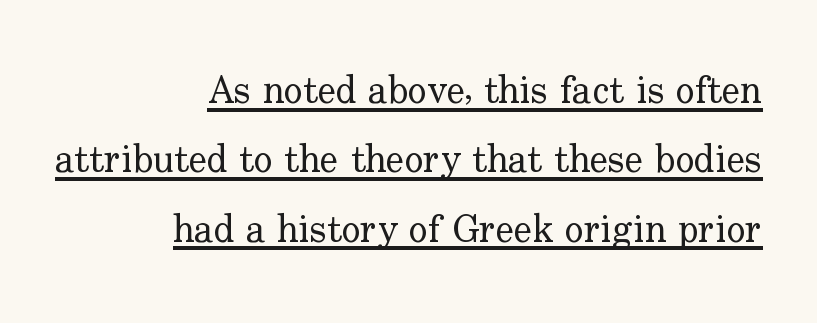
{"serif": "yes", "italic": "no", "bold": "no", "weight": "regular", "width": "normal", "stroke_contrast": "low", "x_height": "small", "monospaced": "no", "underline": "yes", "align": "right", "line_spacing_ratio": 1.78, "letter_spacing": "normal", "letter_spacing_em": 0.0, "glyph_px": 39}
